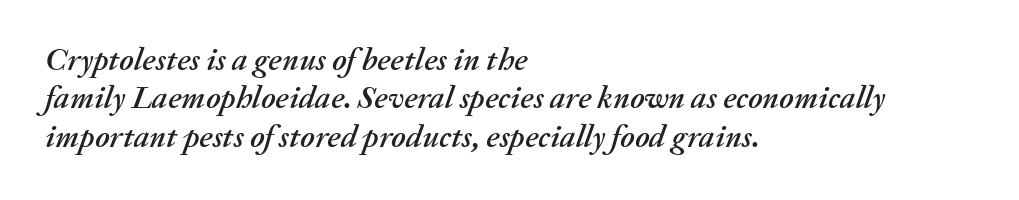
The image shows 32 px text type, italic (leaning right); set left-aligned, line spacing 1.2x, normal letter spacing, not underlined; medium stroke contrast and a medium x-height.
